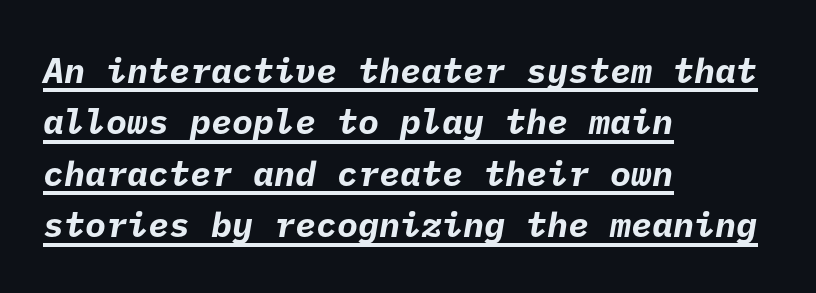
Examine the stroke ends and you'll find no serifs. Line starts are locked; line ends wander. The face used here has the dense, thick strokes of a bold. Words appear dense and cohesive because spacing is normal. Every word sits above its own underline.
